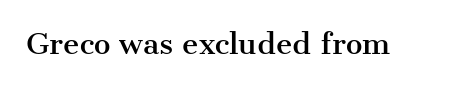
The image shows 28 px serif type, upright; set normal letter spacing, not underlined; medium stroke contrast and a medium x-height.
